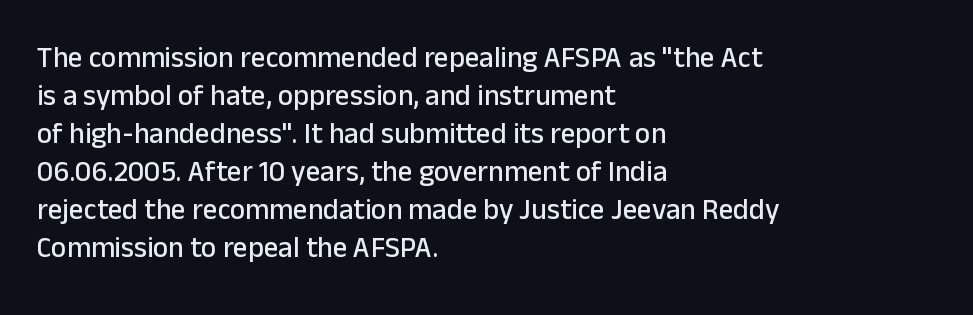
{"serif": "no", "italic": "no", "width": "normal", "stroke_contrast": "low", "x_height": "medium", "monospaced": "no", "underline": "no", "align": "left", "line_spacing": "normal", "line_spacing_ratio": 1.31, "letter_spacing": "normal", "letter_spacing_em": 0.0, "glyph_px": 29}
